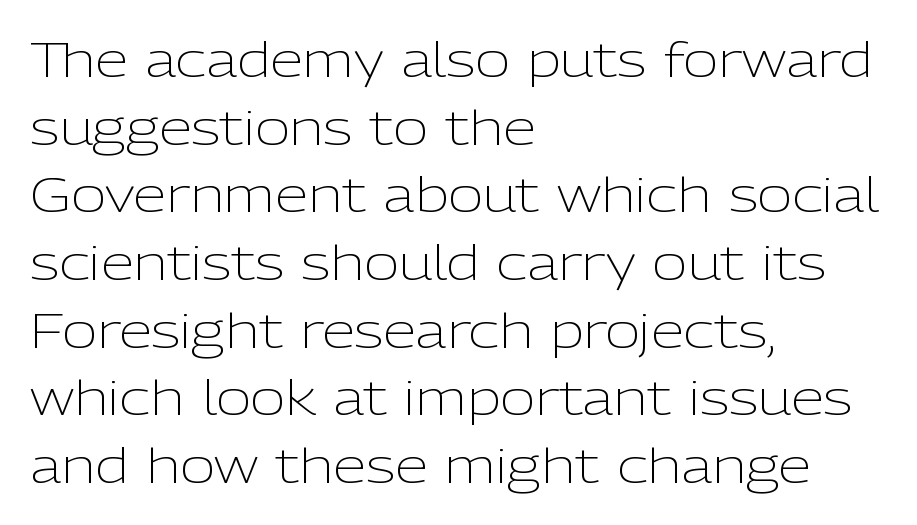
This rendering features lettering with no underline. The letters look calm and open, with moderate or lighter stems. Every stem runs plumb, perpendicular to the baseline. The characters display no serif detailing; their extremities are plain.
